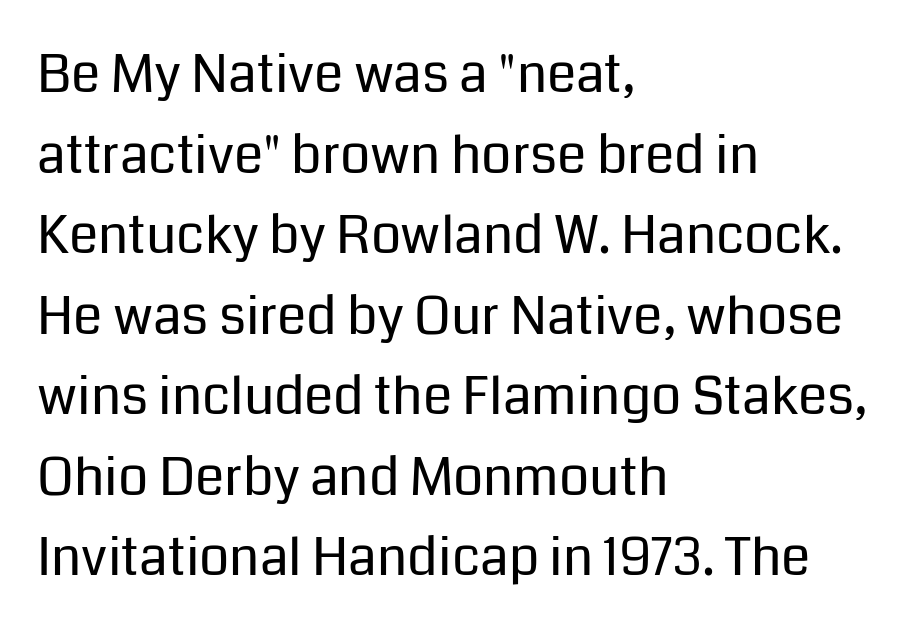
{"serif": "no", "italic": "no", "bold": "no", "weight": "regular", "width": "normal", "stroke_contrast": "low", "x_height": "medium", "monospaced": "no", "underline": "no", "align": "left", "line_spacing": "normal", "line_spacing_ratio": 1.52, "letter_spacing": "normal", "letter_spacing_em": 0.0, "glyph_px": 53}
